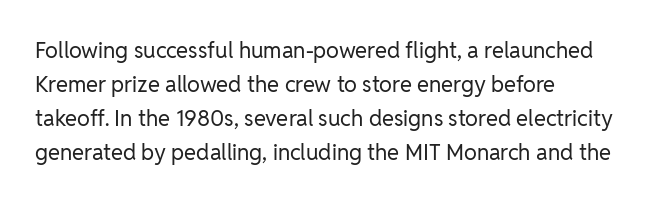
Q: Is the text bold? A: No.
Q: Is the text italic (slanted)? A: No, it is upright.
Q: Is the text underlined? A: No.
Q: How is the paragraph aligned? A: Left-aligned.
Q: Is the spacing between letters normal or unusually wide? A: Normal.
Q: Is the spacing between lines tight, normal or loose? A: Normal.
